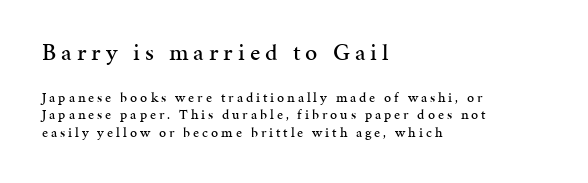
{"italic": "no", "underline": "no", "align": "left", "line_spacing_ratio": 1.24, "letter_spacing": "wide", "letter_spacing_em": 0.21, "larger_block": "first", "size_ratio": 1.71, "glyph_px": 24}
